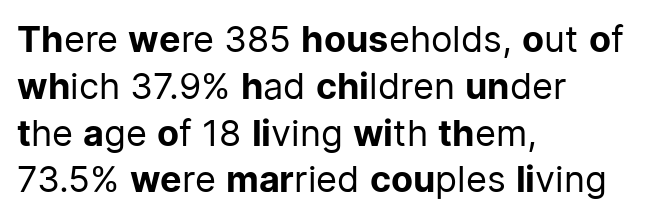
Q: Is the text bold? A: No.
Q: Is the text italic (slanted)? A: No, it is upright.
Q: Is the typeface a serif or a sans-serif typeface? A: Sans-serif.
Q: Is the text underlined? A: No.
Q: How is the paragraph aligned? A: Left-aligned.
Q: Is the spacing between letters normal or unusually wide? A: Normal.
Q: Is the spacing between lines tight, normal or loose? A: Normal.
Q: Width (condensed, normal, or wide)? A: Normal.
Q: Stroke contrast? A: Low.
Q: x-height? A: Medium.
Q: Monospaced? A: No.
